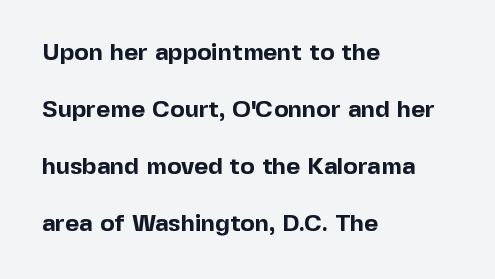
{"italic": "no", "bold": "yes", "underline": "no", "align": "left", "line_spacing": "loose", "line_spacing_ratio": 2.38, "letter_spacing": "normal", "letter_spacing_em": 0.0, "glyph_px": 24}
